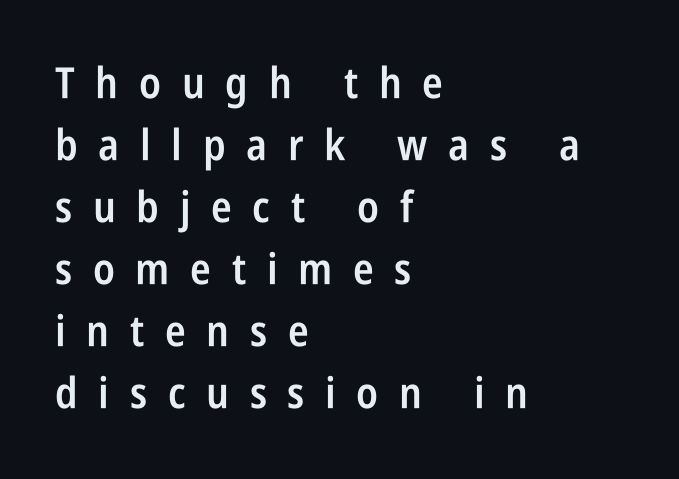
{"serif": "no", "italic": "no", "bold": "semi", "weight": "semibold", "width": "condensed", "stroke_contrast": "low", "x_height": "large", "monospaced": "no", "underline": "no", "align": "left", "line_spacing": "normal", "line_spacing_ratio": 1.44, "letter_spacing": "wide", "letter_spacing_em": 0.48, "glyph_px": 43}
